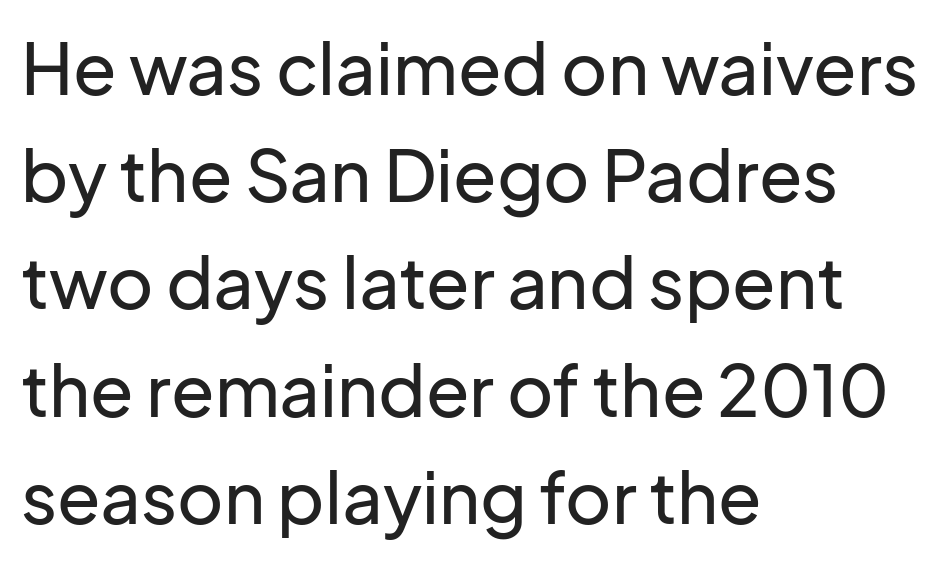
The image shows 71 px sans-serif type, upright; set left-aligned, normal line spacing (1.51x), normal letter spacing, not underlined; low stroke contrast and a medium x-height.
